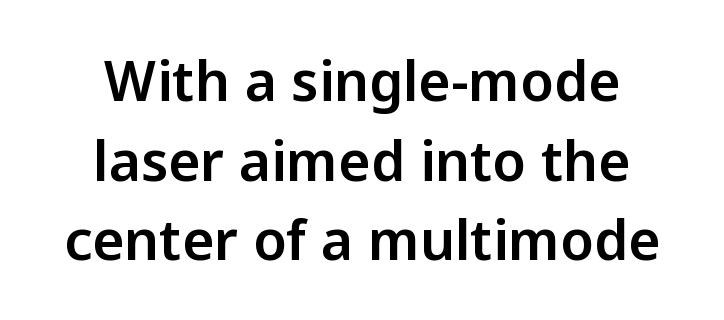
Q: Is the text italic (slanted)? A: No, it is upright.
Q: Is the typeface a serif or a sans-serif typeface? A: Sans-serif.
Q: Is the text underlined? A: No.
Q: How is the paragraph aligned? A: Centered.
Q: Is the spacing between letters normal or unusually wide? A: Normal.
Q: Is the spacing between lines tight, normal or loose? A: Normal.
Q: Width (condensed, normal, or wide)? A: Normal.
Q: Stroke contrast? A: Low.
Q: x-height? A: Medium.
Q: Monospaced? A: No.
